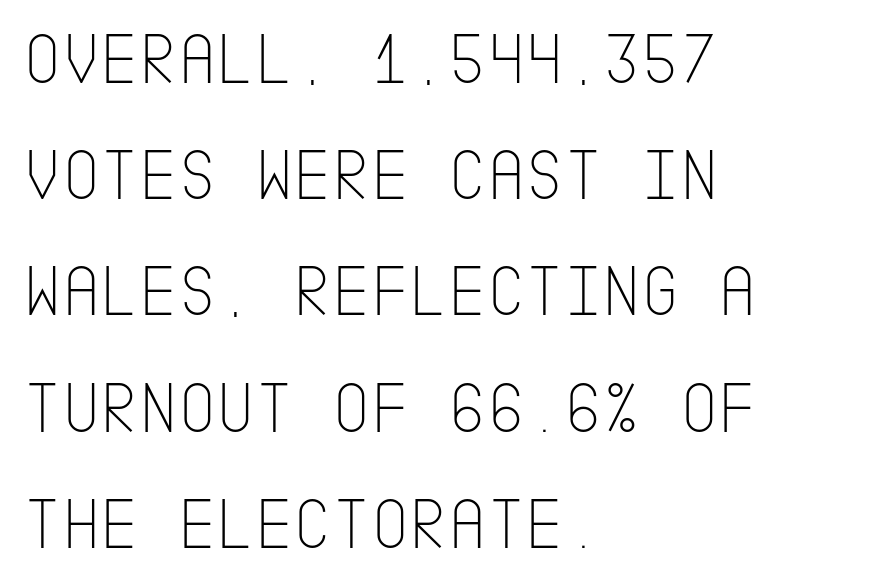
Q: Is the text bold? A: No.
Q: Is the text italic (slanted)? A: No, it is upright.
Q: Is the typeface a serif or a sans-serif typeface? A: Sans-serif.
Q: Is the text underlined? A: No.
Q: How is the paragraph aligned? A: Left-aligned.
Q: Is the spacing between letters normal or unusually wide? A: Normal.
Q: Is the spacing between lines tight, normal or loose? A: Normal.
Q: Width (condensed, normal, or wide)? A: Condensed.
Q: Stroke contrast? A: Low.
Q: x-height? A: Large.
